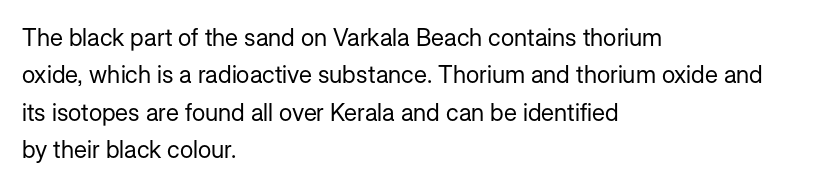
{"italic": "no", "bold": "no", "underline": "no", "align": "left", "line_spacing": "normal", "line_spacing_ratio": 1.56, "letter_spacing": "normal", "letter_spacing_em": 0.0, "glyph_px": 24}
